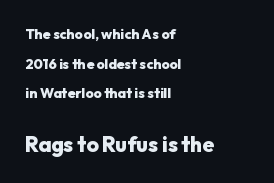
{"italic": "no", "bold": "yes", "underline": "no", "align": "left", "line_spacing": "loose", "line_spacing_ratio": 2.12, "letter_spacing": "normal", "letter_spacing_em": 0.0, "larger_block": "second", "size_ratio": 1.5, "glyph_px": 21}
